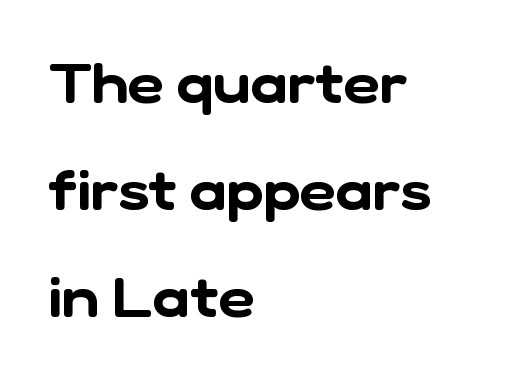
Q: Is the typeface a serif or a sans-serif typeface? A: Sans-serif.
Q: Is the text underlined? A: No.
Q: How is the paragraph aligned? A: Left-aligned.
Q: Is the spacing between letters normal or unusually wide? A: Normal.
Q: Is the spacing between lines tight, normal or loose? A: Loose.
Q: Width (condensed, normal, or wide)? A: Normal.
Q: Stroke contrast? A: Low.
Q: x-height? A: Medium.
Q: Monospaced? A: No.
